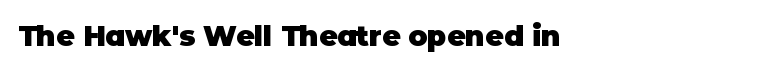
Q: Is the text bold? A: Yes.
Q: Is the text italic (slanted)? A: No, it is upright.
Q: Is the typeface a serif or a sans-serif typeface? A: Sans-serif.
Q: Is the text underlined? A: No.
Q: How is the paragraph aligned? A: Left-aligned.
Q: Is the spacing between letters normal or unusually wide? A: Normal.
Q: Width (condensed, normal, or wide)? A: Normal.
Q: Stroke contrast? A: Low.
Q: x-height? A: Large.
Q: Monospaced? A: No.
